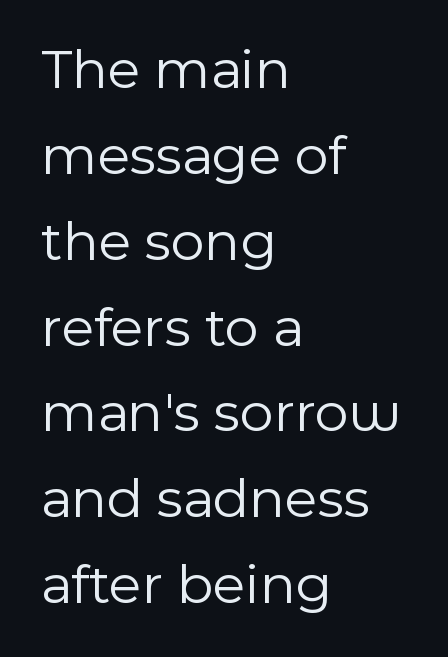
{"serif": "no", "italic": "no", "bold": "no", "weight": "light", "width": "normal", "x_height": "medium", "monospaced": "no", "underline": "no", "align": "left", "line_spacing": "normal", "line_spacing_ratio": 1.48, "letter_spacing": "normal", "letter_spacing_em": 0.0, "glyph_px": 58}
